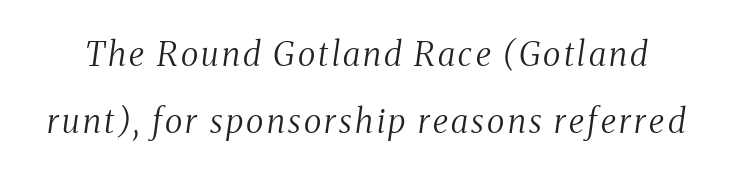
Q: Is the text bold? A: No.
Q: Is the text italic (slanted)? A: Yes, it leans right by about 8 degrees.
Q: Is the typeface a serif or a sans-serif typeface? A: Serif.
Q: Is the text underlined? A: No.
Q: Is the spacing between lines tight, normal or loose? A: Loose.
Q: Width (condensed, normal, or wide)? A: Condensed.
Q: Stroke contrast? A: Medium.
Q: x-height? A: Medium.
Q: Monospaced? A: No.
